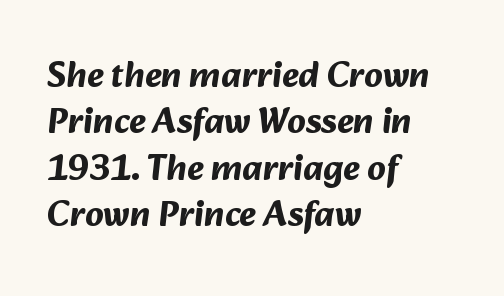
Pretty heavy lettering here — definitely bold. The face used here is a sans, in the tradition of grotesques and geometrics. Layout note: lines flush left. Each word holds together tightly as a unit, with standard inter-letter gaps.
